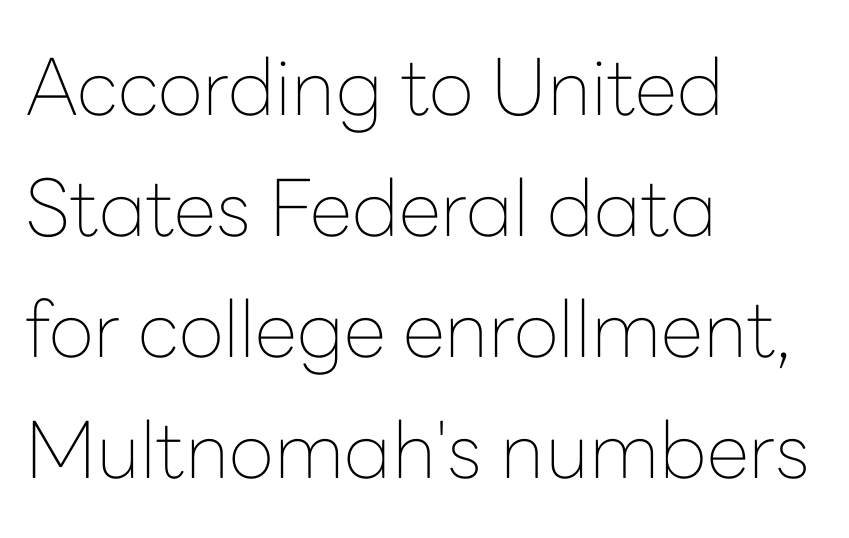
Q: Is the text bold? A: No.
Q: Is the text italic (slanted)? A: No, it is upright.
Q: Is the typeface a serif or a sans-serif typeface? A: Sans-serif.
Q: Is the text underlined? A: No.
Q: How is the paragraph aligned? A: Left-aligned.
Q: Is the spacing between letters normal or unusually wide? A: Normal.
Q: Is the spacing between lines tight, normal or loose? A: Normal.
Q: Width (condensed, normal, or wide)? A: Normal.
Q: Stroke contrast? A: Low.
Q: x-height? A: Medium.
Q: Monospaced? A: No.
